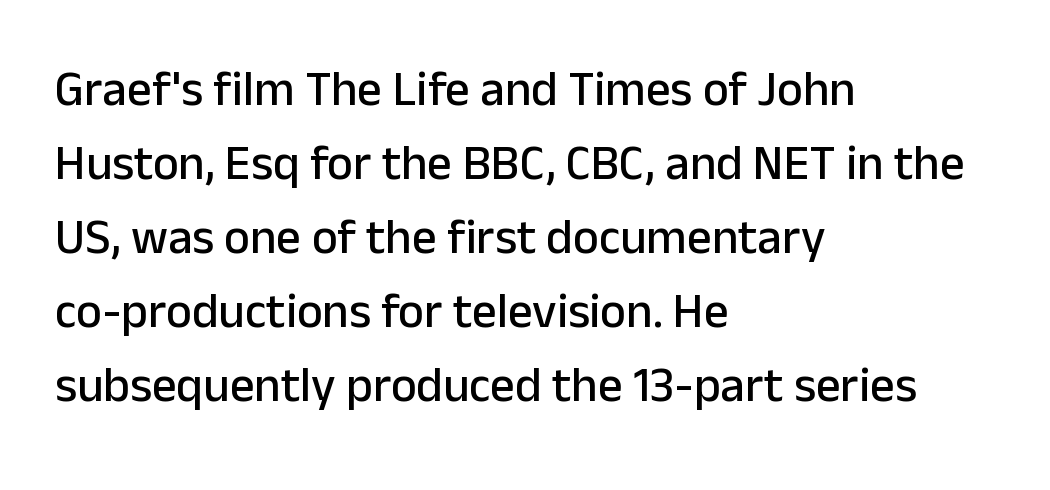
Serifs: no, the terminals of the letterforms are clean. The ragged edge is on the right, which tells us the setting is flush left. Baseline-to-baseline distance is the conventional proportion of letter height. You can tell it's not italic because the verticals are truly vertical.
